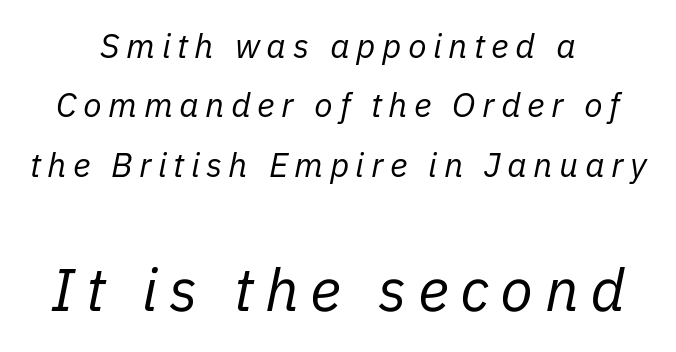
{"italic": "yes", "lean": "right", "slant_degrees": 11, "bold": "no", "weight": "regular", "width": "normal", "stroke_contrast": "low", "x_height": "medium", "monospaced": "no", "underline": "no", "align": "center", "line_spacing_ratio": 1.75, "larger_block": "second", "size_ratio": 1.76, "glyph_px": 60}
